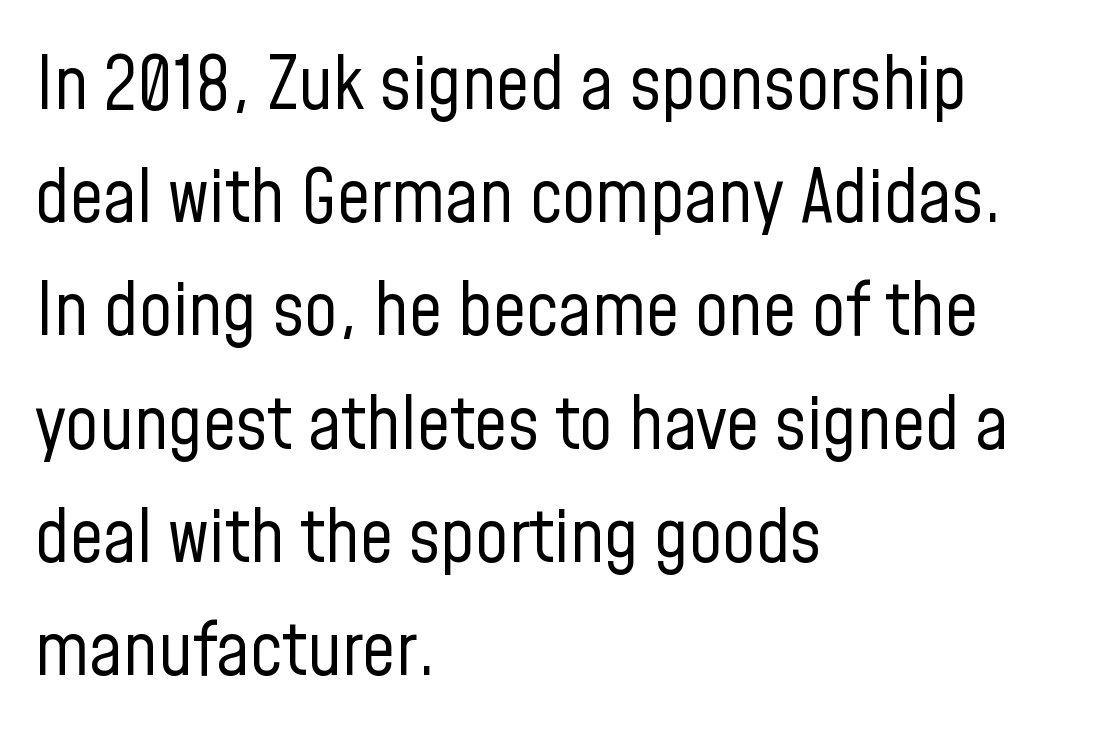
The image shows 74 px regular-weight, condensed sans-serif type, upright; set left-aligned, normal line spacing (1.53x), normal letter spacing, not underlined; low stroke contrast and a medium x-height.
